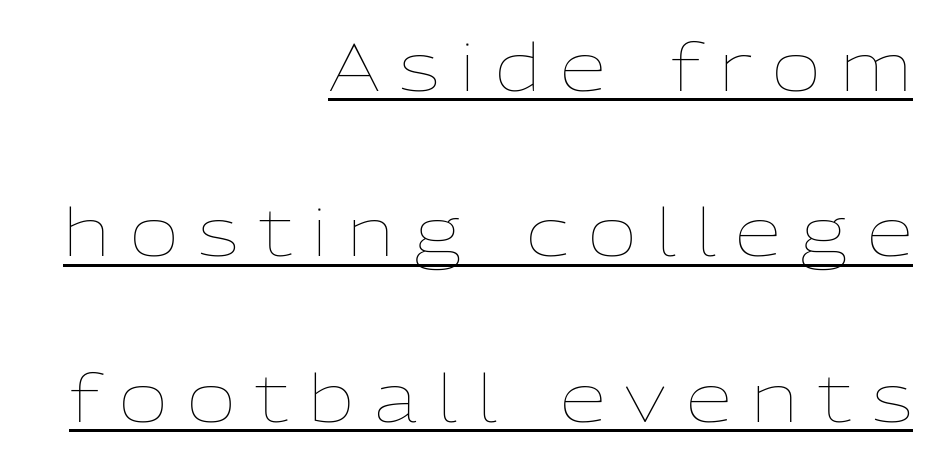
The image shows 67 px thin type, upright; set right-aligned, loose line spacing (2.47x), unusually wide letter spacing (+0.3 em), underlined; low stroke contrast and a medium x-height.
